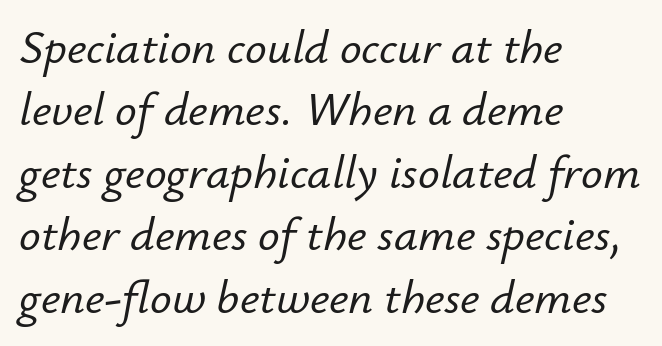
Q: Is the text italic (slanted)? A: Yes, it leans right by about 12 degrees.
Q: Is the text underlined? A: No.
Q: How is the paragraph aligned? A: Left-aligned.
Q: Is the spacing between letters normal or unusually wide? A: Normal.
Q: Is the spacing between lines tight, normal or loose? A: Normal.
Q: Width (condensed, normal, or wide)? A: Normal.
Q: Stroke contrast? A: Low.
Q: x-height? A: Small.
Q: Monospaced? A: No.
